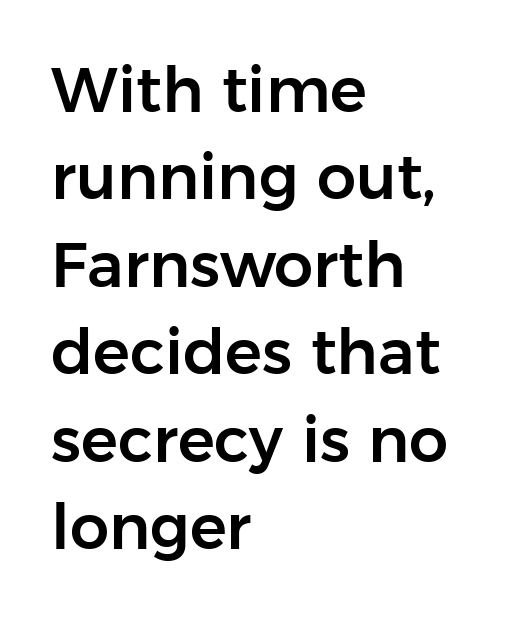
The image shows 62 px sans-serif type, upright; set left-aligned, normal line spacing (1.41x), normal letter spacing, not underlined; low stroke contrast and a medium x-height.
